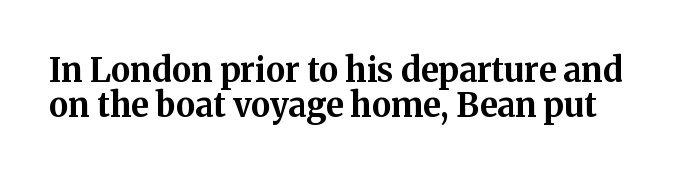
{"serif": "yes", "italic": "no", "bold": "yes", "weight": "bold", "width": "normal", "stroke_contrast": "medium", "x_height": "medium", "monospaced": "no", "underline": "no", "line_spacing": "tight", "line_spacing_ratio": 1.05, "letter_spacing": "normal", "letter_spacing_em": 0.0, "glyph_px": 33}
